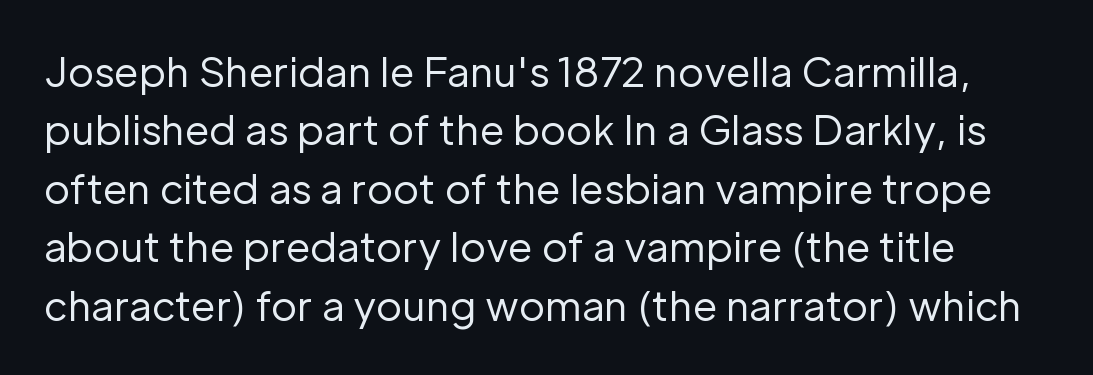
Q: Is the text bold? A: No.
Q: Is the text italic (slanted)? A: No, it is upright.
Q: Is the typeface a serif or a sans-serif typeface? A: Sans-serif.
Q: Is the text underlined? A: No.
Q: Is the spacing between letters normal or unusually wide? A: Normal.
Q: Is the spacing between lines tight, normal or loose? A: Normal.
Q: Width (condensed, normal, or wide)? A: Normal.
Q: Stroke contrast? A: Low.
Q: x-height? A: Medium.
Q: Monospaced? A: No.
